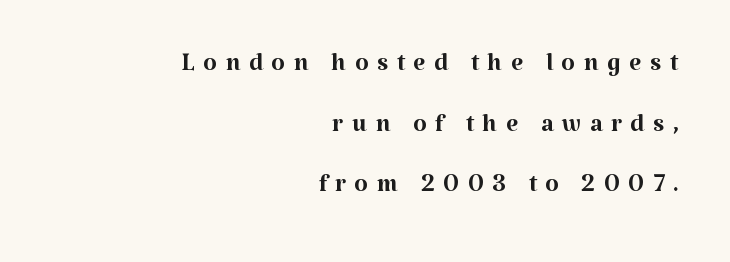
Q: Is the text bold? A: No.
Q: Is the text italic (slanted)? A: No, it is upright.
Q: Is the typeface a serif or a sans-serif typeface? A: Serif.
Q: Is the text underlined? A: No.
Q: How is the paragraph aligned? A: Right-aligned.
Q: Is the spacing between letters normal or unusually wide? A: Unusually wide.
Q: Width (condensed, normal, or wide)? A: Normal.
Q: Stroke contrast? A: Medium.
Q: x-height? A: Medium.
Q: Monospaced? A: No.
